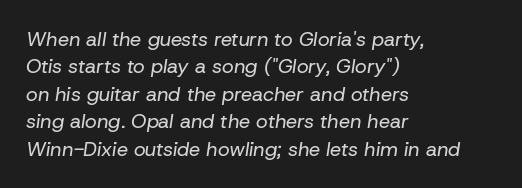
Q: Is the text bold? A: No.
Q: Is the text italic (slanted)? A: Yes, it leans right by about 8 degrees.
Q: Is the text underlined? A: No.
Q: How is the paragraph aligned? A: Left-aligned.
Q: Is the spacing between letters normal or unusually wide? A: Normal.
Q: Is the spacing between lines tight, normal or loose? A: Normal.
